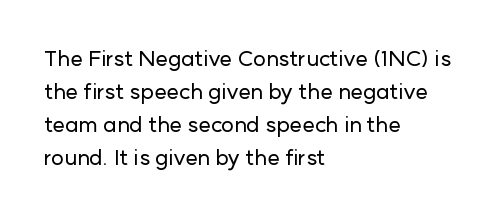
A clean baseline with only descenders dipping below it. Standard letterfit; no display-style spreading of the glyphs. Notice how descenders clear the ascenders below comfortably — that's standard leading. It's the straight-up-and-down kind of type. Does the copy run flush right? No — it runs flush left.
